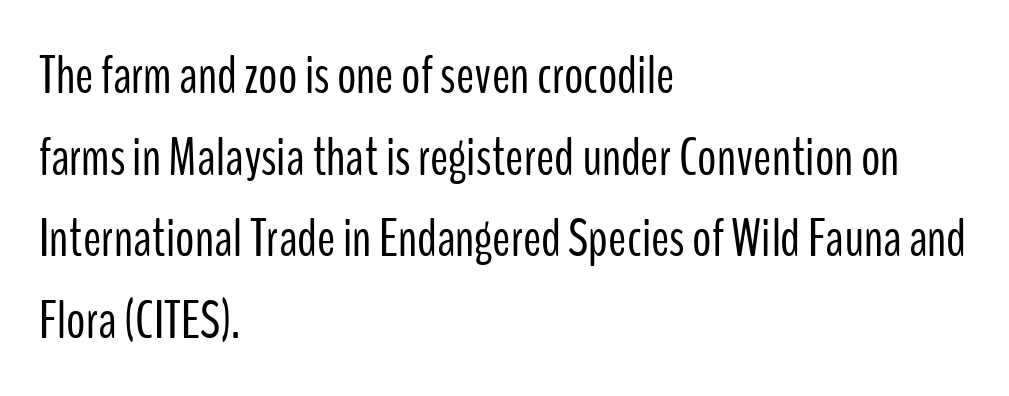
Q: Is the text bold? A: No.
Q: Is the text italic (slanted)? A: No, it is upright.
Q: Is the typeface a serif or a sans-serif typeface? A: Sans-serif.
Q: Is the text underlined? A: No.
Q: How is the paragraph aligned? A: Left-aligned.
Q: Is the spacing between letters normal or unusually wide? A: Normal.
Q: Is the spacing between lines tight, normal or loose? A: Normal.
Q: Width (condensed, normal, or wide)? A: Condensed.
Q: Stroke contrast? A: Low.
Q: x-height? A: Medium.
Q: Monospaced? A: No.
